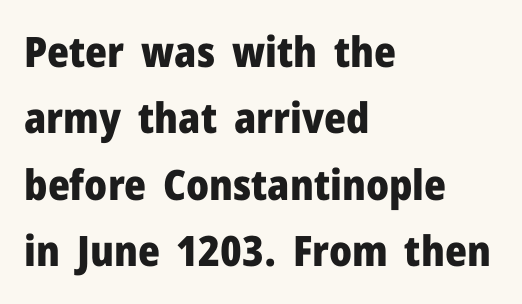
The letters advance in unequal steps, a hallmark of proportional type. The letters stand straight up with perfectly vertical stems. One glance says typical: line gaps are just what's usual. Is the letter spacing exaggerated? No — it looks like the ordinary default. The setting favours the left margin, as ordinary paragraphs usually do. Font category for this specimen: sans-serif.
